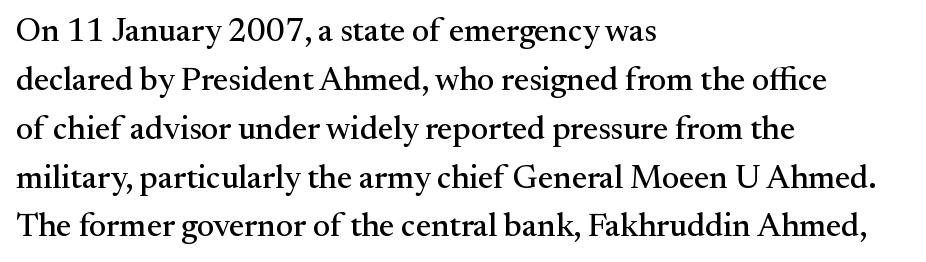
Tracking value appears to be zero — textbook default spacing. Characters remain perfectly vertical along every line. Yep, those are serifs on the letters. Underline: absent. Is there much room between lines? A standard amount, neither cramped nor airy.
